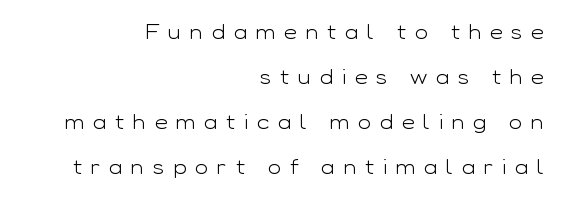
Q: Is the text bold? A: No.
Q: Is the text italic (slanted)? A: No, it is upright.
Q: Is the text underlined? A: No.
Q: How is the paragraph aligned? A: Right-aligned.
Q: Is the spacing between letters normal or unusually wide? A: Unusually wide.
Q: Is the spacing between lines tight, normal or loose? A: Loose.
